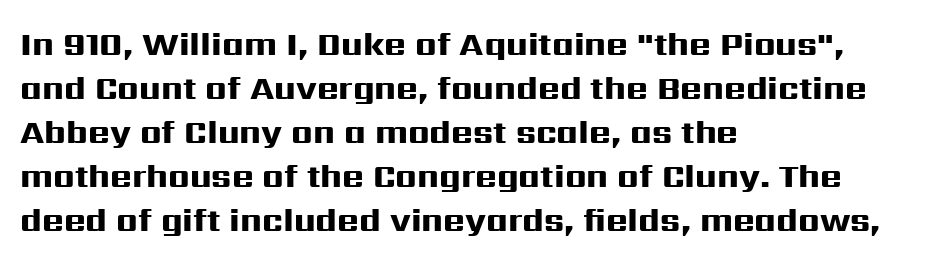
Chunky letters — that's bold for sure. The line-height multiplier appears to be the usual default. A typesetter would call this zero additional tracking. The specimen reads as upright at a glance.
